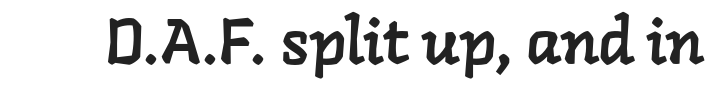
Q: Is the typeface a serif or a sans-serif typeface? A: Serif.
Q: Is the text underlined? A: No.
Q: Is the spacing between letters normal or unusually wide? A: Normal.
Q: Width (condensed, normal, or wide)? A: Normal.
Q: Stroke contrast? A: Low.
Q: x-height? A: Medium.
Q: Monospaced? A: No.
